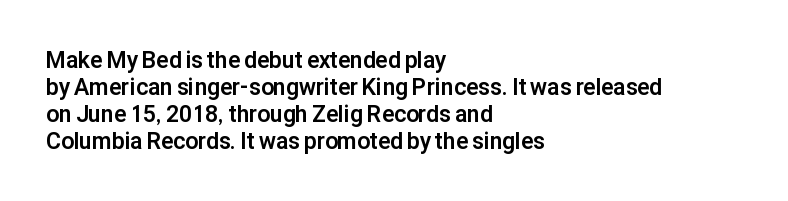
The image shows 23 px bold type, upright; set left-aligned, line spacing 1.17x, normal letter spacing, not underlined.
